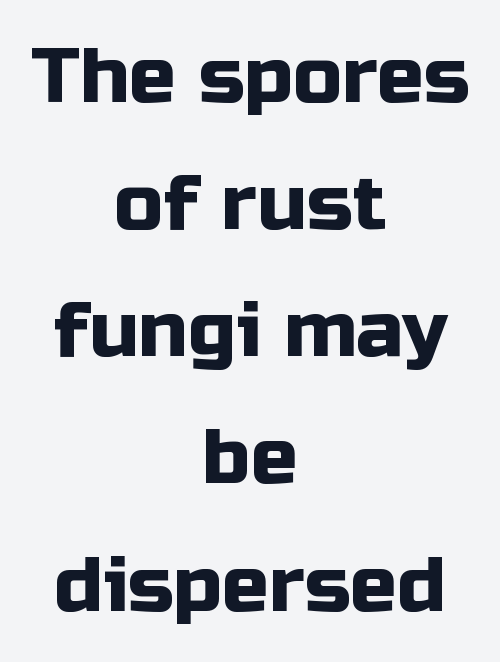
Looks like regular typesetting: each glyph gets only the width it needs. This rendering leaves character spacing at its baseline value. Whoever set this chose a conventional vertical rhythm. The passage shown is not underscored anywhere. This is roman type, the default non-slanted kind. I'd call this a sans setting — the letters go barefoot.
